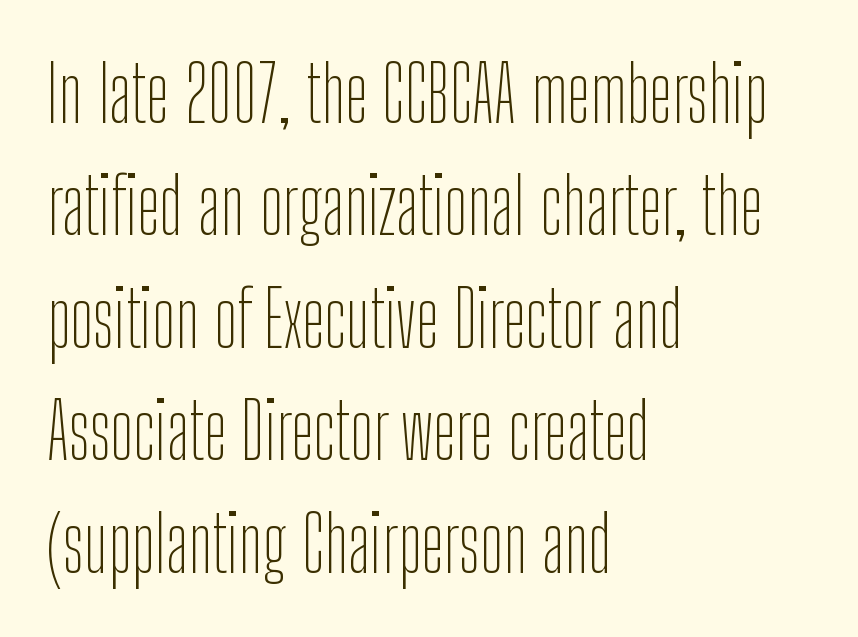
Q: Is the text bold? A: No.
Q: Is the text italic (slanted)? A: No, it is upright.
Q: Is the typeface a serif or a sans-serif typeface? A: Sans-serif.
Q: Is the text underlined? A: No.
Q: How is the paragraph aligned? A: Left-aligned.
Q: Is the spacing between letters normal or unusually wide? A: Normal.
Q: Is the spacing between lines tight, normal or loose? A: Normal.
Q: Width (condensed, normal, or wide)? A: Condensed.
Q: Stroke contrast? A: Low.
Q: x-height? A: Medium.
Q: Monospaced? A: No.
